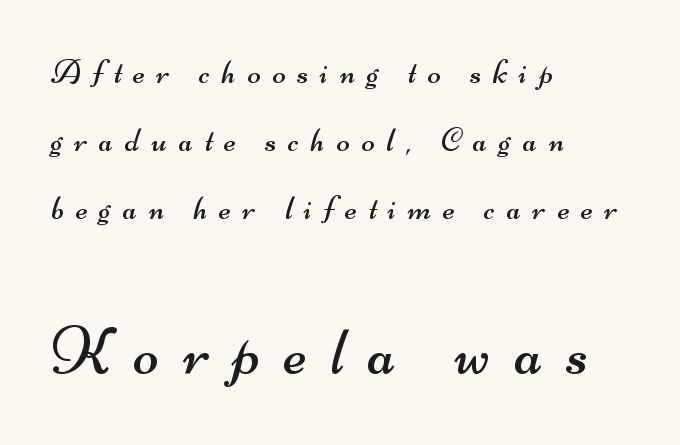
Visually, the bottom section dominates because its glyphs are scaled up. In terms of leading, this rendering errs on the spacious side. The gaps between neighbouring characters are conspicuously large. The letters advance in unequal steps, a hallmark of proportional type.
